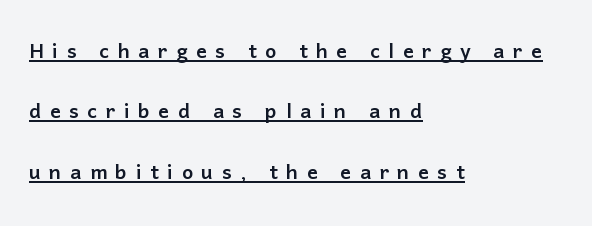
{"italic": "no", "underline": "yes", "align": "left", "line_spacing": "loose", "line_spacing_ratio": 2.24, "letter_spacing": "wide", "letter_spacing_em": 0.31, "glyph_px": 27}
